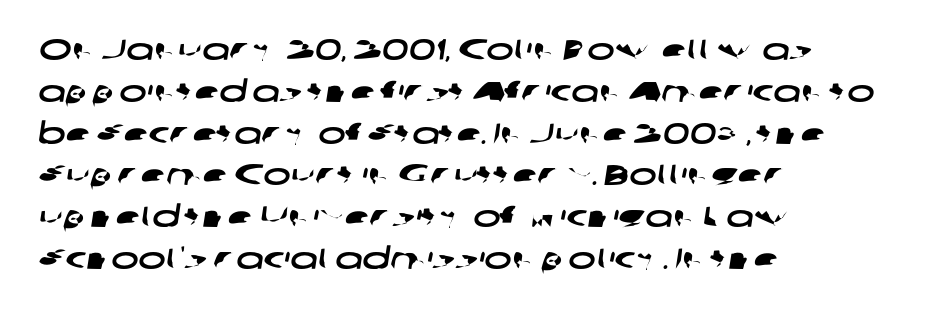
The image shows 29 px wide sans-serif type; set left-aligned, normal line spacing (1.44x), normal letter spacing, not underlined; low stroke contrast and a medium x-height.
